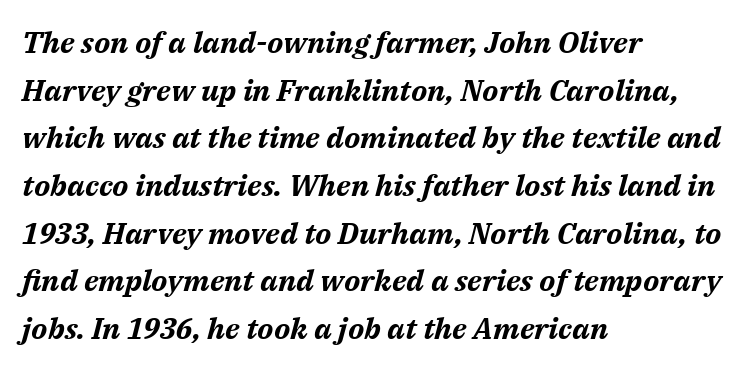
{"italic": "yes", "lean": "right", "slant_degrees": 14, "bold": "yes", "weight": "bold", "width": "normal", "stroke_contrast": "medium", "x_height": "medium", "monospaced": "no", "underline": "no", "align": "left", "line_spacing": "normal", "line_spacing_ratio": 1.59, "letter_spacing": "normal", "letter_spacing_em": 0.0, "glyph_px": 30}
